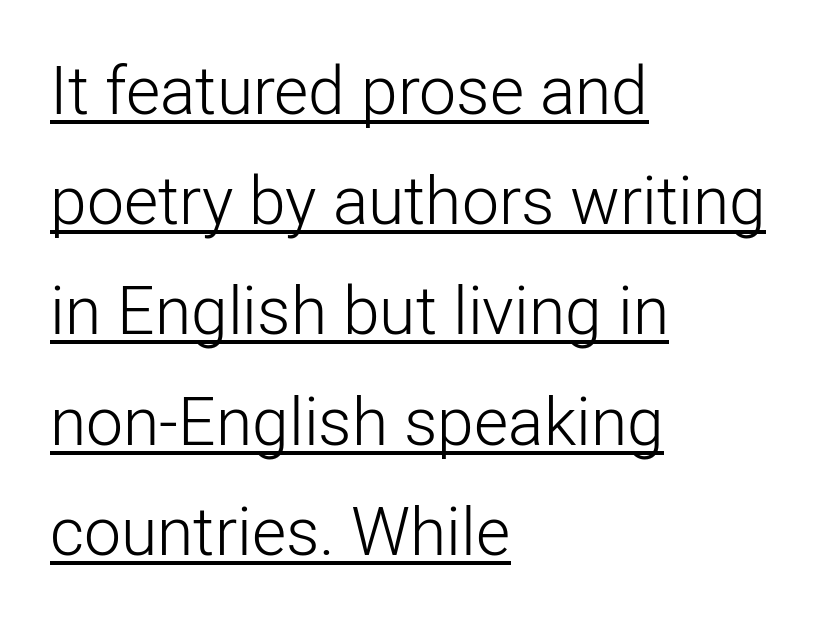
This sample uses plain, unmodified letter spacing. The passage shown is underscored from start to finish. Nope, no serifs anywhere on these letters. Nope, not italic — everything's standing straight. Students, observe: this is what conventionally led text looks like. Spacing verdict: proportional, widths tailored to each character.
